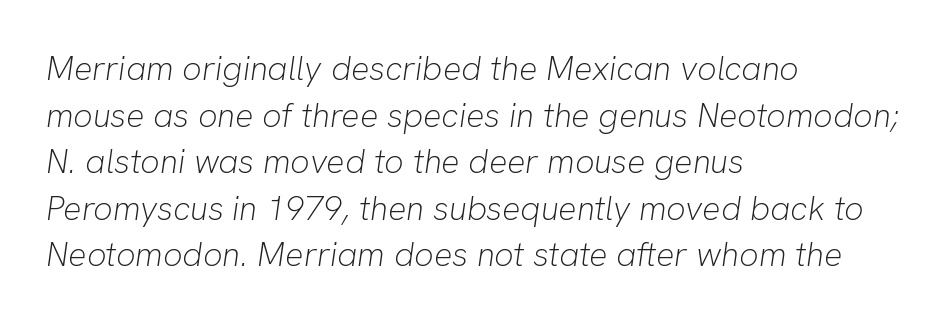
What stands out about the letter spacing? Nothing — it is the standard amount. The passage shown is typed in a proportional face where columns would drift. This sample uses an oblique cut, with every glyph tilted off the vertical. The passage shown is not underscored anywhere. Is the type heavy? It reads as light-to-regular instead.
